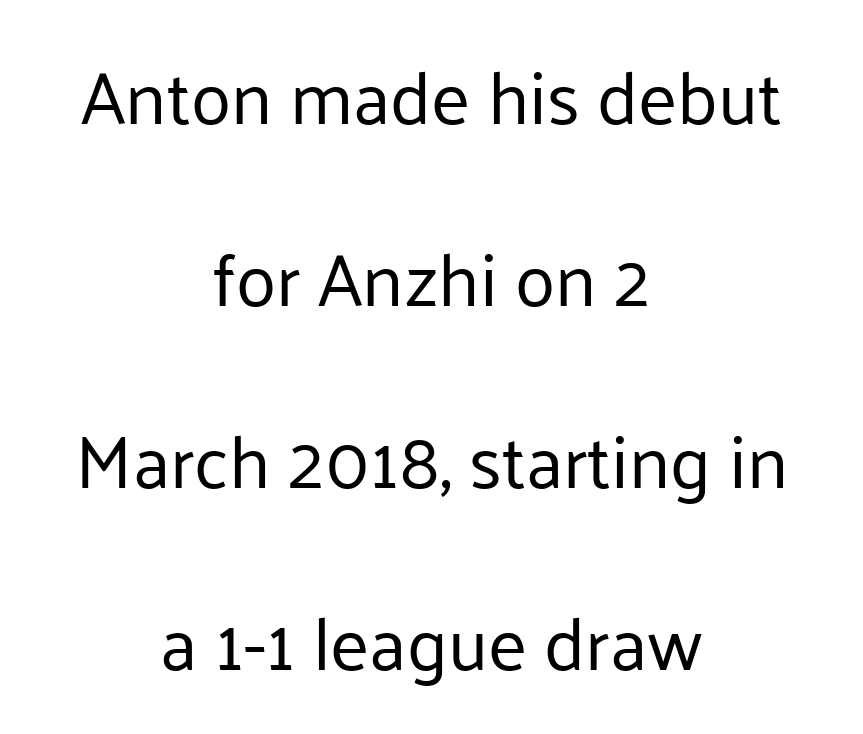
Do the characters align in a grid? No, the font is proportional. The zone under the glyphs is completely vacant. Ascenders rise straight up at ninety degrees. Nobody touched the tracking dial on this one.
